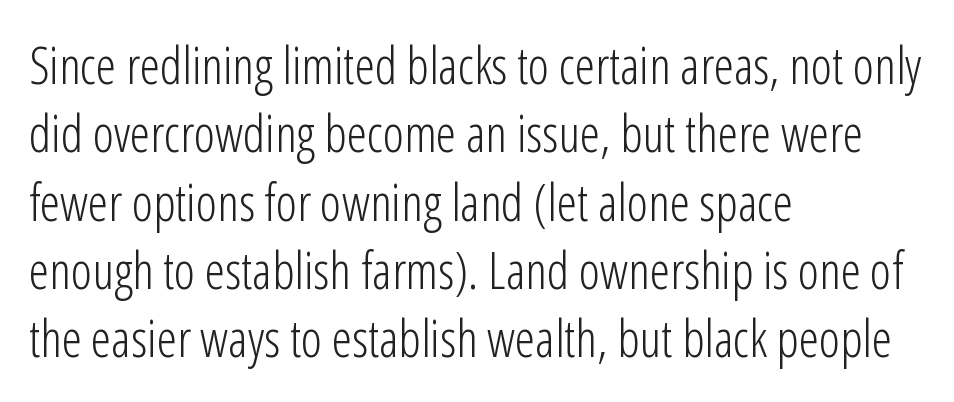
Summary of vertical rhythm: regular, with standard interline spacing. Is this a fixed-width face? No — the glyphs have proportional, varying widths. Lines of text with bare space underneath. Look at the bottom of the vertical strokes: they stop flat, with no serifs.
